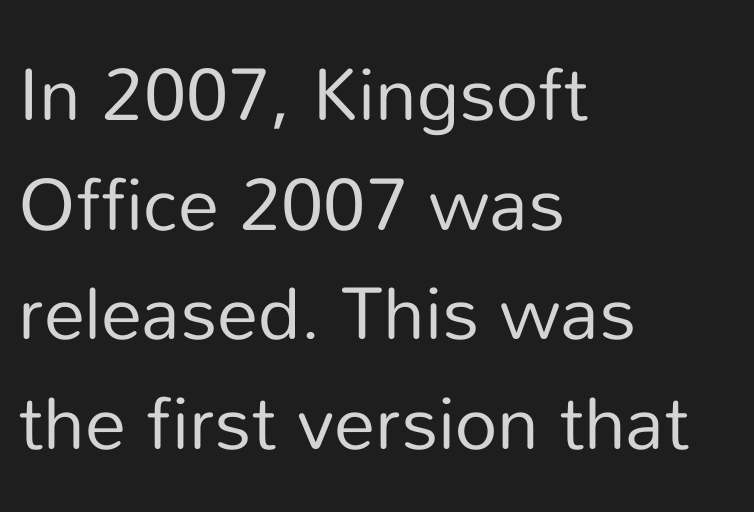
Q: Is the text bold? A: No.
Q: Is the text italic (slanted)? A: No, it is upright.
Q: Is the typeface a serif or a sans-serif typeface? A: Sans-serif.
Q: Is the text underlined? A: No.
Q: How is the paragraph aligned? A: Left-aligned.
Q: Is the spacing between letters normal or unusually wide? A: Normal.
Q: Is the spacing between lines tight, normal or loose? A: Normal.
Q: Width (condensed, normal, or wide)? A: Normal.
Q: Stroke contrast? A: Low.
Q: x-height? A: Medium.
Q: Monospaced? A: No.
